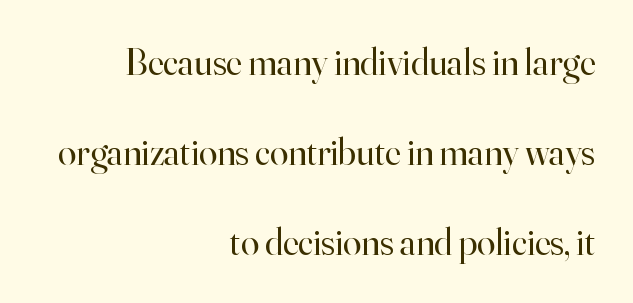
The axis of the letterforms is exactly vertical. The text was rendered using a seriffed face with decorative stroke endings. Do the characters align in a grid? No, the font is proportional. The space between consecutive lines is lavish.
